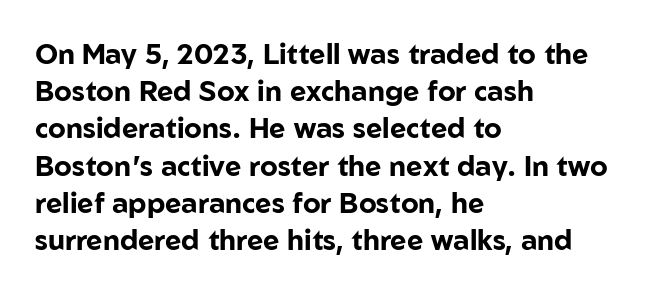
Q: Is the text bold? A: Yes.
Q: Is the text italic (slanted)? A: No, it is upright.
Q: Is the typeface a serif or a sans-serif typeface? A: Sans-serif.
Q: Is the text underlined? A: No.
Q: How is the paragraph aligned? A: Left-aligned.
Q: Is the spacing between letters normal or unusually wide? A: Normal.
Q: Is the spacing between lines tight, normal or loose? A: Normal.
Q: Width (condensed, normal, or wide)? A: Normal.
Q: Stroke contrast? A: Low.
Q: x-height? A: Medium.
Q: Monospaced? A: No.
